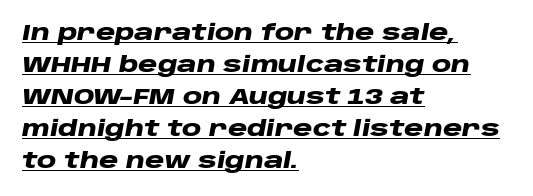
{"italic": "yes", "lean": "right", "slant_degrees": 10, "bold": "yes", "underline": "yes", "align": "left", "line_spacing": "normal", "line_spacing_ratio": 1.45, "letter_spacing": "normal", "letter_spacing_em": 0.0, "glyph_px": 22}
